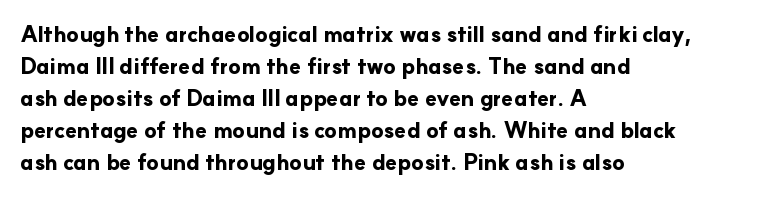
{"italic": "no", "bold": "yes", "underline": "no", "align": "left", "line_spacing": "normal", "line_spacing_ratio": 1.46, "letter_spacing": "normal", "letter_spacing_em": 0.0, "glyph_px": 22}
